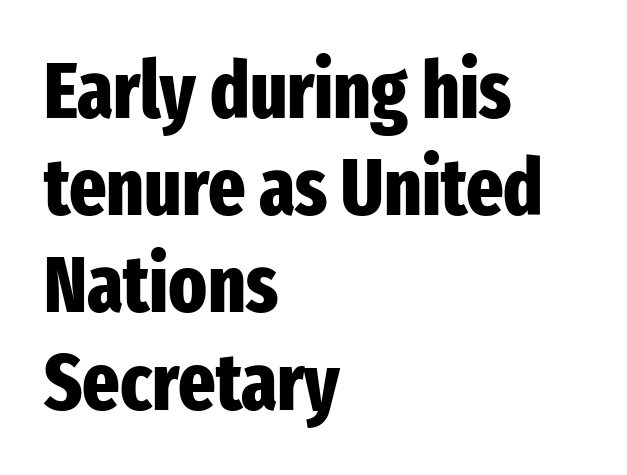
Q: Is the text bold? A: Yes.
Q: Is the text italic (slanted)? A: No, it is upright.
Q: Is the typeface a serif or a sans-serif typeface? A: Sans-serif.
Q: Is the text underlined? A: No.
Q: How is the paragraph aligned? A: Left-aligned.
Q: Is the spacing between letters normal or unusually wide? A: Normal.
Q: Width (condensed, normal, or wide)? A: Condensed.
Q: Stroke contrast? A: Low.
Q: x-height? A: Medium.
Q: Monospaced? A: No.
